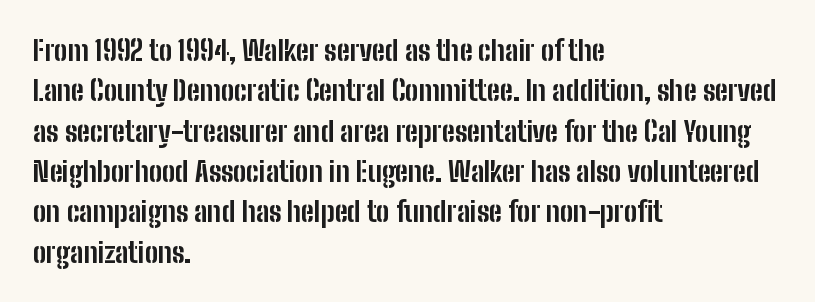
The font family rendered here belongs to the sans-serif group. The ragged edge is on the right, which tells us the setting is flush left. Nobody touched the tracking dial on this one. Unmarked baselines from the first word to the last. Nope, not italic — everything's standing straight.
